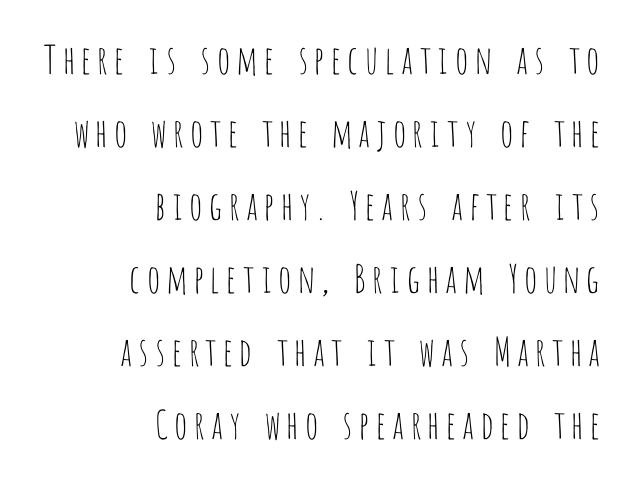
Type without underlining. The font family rendered here belongs to the sans-serif group. These lines stack with their right ends in a neat column. Every character sits straight up, as roman type does. Stroke thickness stays within the range of a standard reading face or lighter. The letters advance in unequal steps, a hallmark of proportional type.
